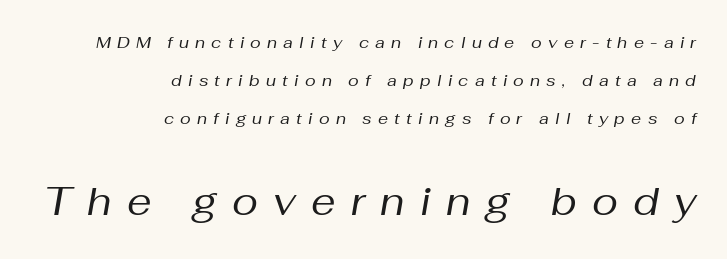
Nobody drew a line under any word here. The text block is weighted toward the right margin, trailing off unevenly leftward. Think of a printed novel: that variable character pitch is what you see here. Yep, that's italic — everything's leaning.
